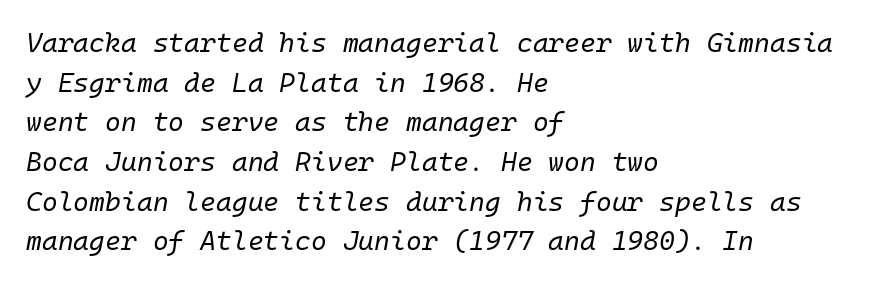
Line starts are locked; line ends wander. The vertical gap from one line to the next is medium. What stands out about the letter spacing? Nothing — it is the standard amount. Heft: none added — not bold. Underline: absent.
